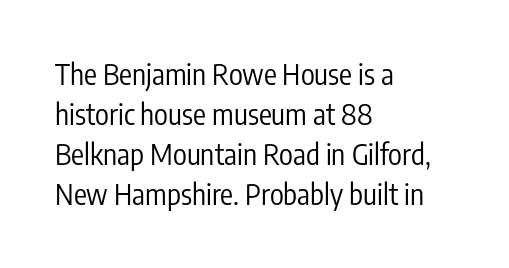
{"serif": "no", "italic": "no", "bold": "no", "weight": "regular", "width": "condensed", "stroke_contrast": "low", "x_height": "medium", "monospaced": "no", "underline": "no", "align": "left", "line_spacing": "normal", "line_spacing_ratio": 1.38, "letter_spacing": "normal", "letter_spacing_em": 0.0, "glyph_px": 29}
